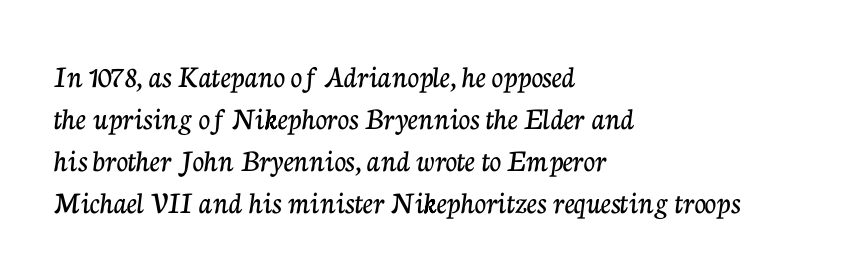
No word sits above an underline. Varying glyph widths throughout — classic text-font behaviour. The passage shown stacks its lines at a standard gap. One-word summary of the alignment: left.
